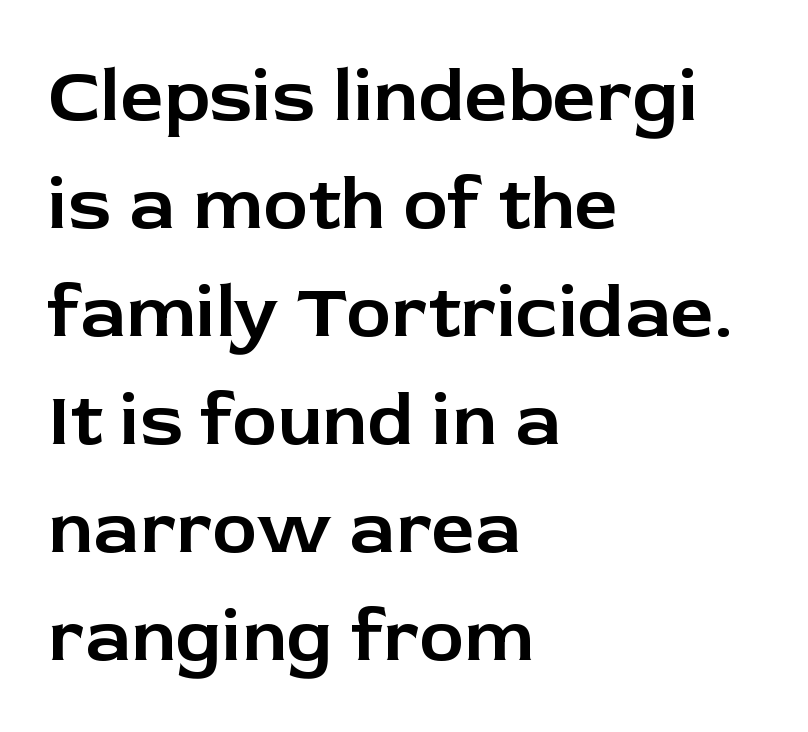
Q: Is the text italic (slanted)? A: No, it is upright.
Q: Is the typeface a serif or a sans-serif typeface? A: Sans-serif.
Q: Is the text underlined? A: No.
Q: How is the paragraph aligned? A: Left-aligned.
Q: Is the spacing between letters normal or unusually wide? A: Normal.
Q: Is the spacing between lines tight, normal or loose? A: Normal.
Q: Width (condensed, normal, or wide)? A: Normal.
Q: Stroke contrast? A: Low.
Q: x-height? A: Medium.
Q: Monospaced? A: No.
